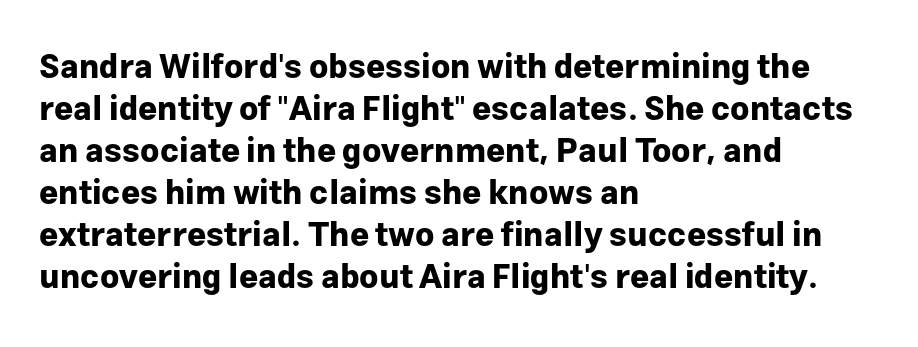
Q: Is the text bold? A: Yes.
Q: Is the text italic (slanted)? A: No, it is upright.
Q: Is the typeface a serif or a sans-serif typeface? A: Sans-serif.
Q: Is the text underlined? A: No.
Q: How is the paragraph aligned? A: Left-aligned.
Q: Is the spacing between letters normal or unusually wide? A: Normal.
Q: Is the spacing between lines tight, normal or loose? A: Normal.
Q: Width (condensed, normal, or wide)? A: Normal.
Q: Stroke contrast? A: Low.
Q: x-height? A: Medium.
Q: Monospaced? A: No.
